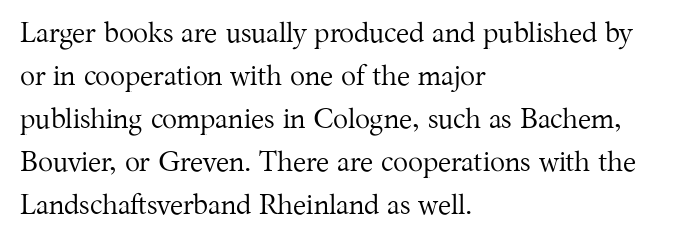
The image shows 28 px regular-weight serif type, upright; set left-aligned, normal line spacing (1.54x), normal letter spacing, not underlined; medium stroke contrast and a medium x-height.
